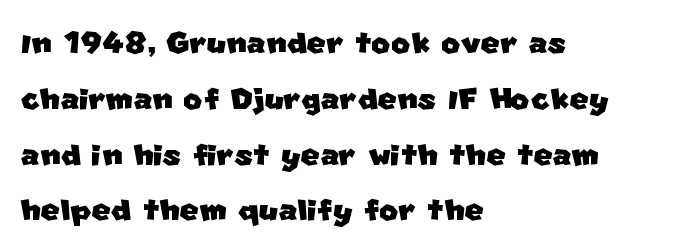
{"serif": "no", "width": "normal", "stroke_contrast": "low", "x_height": "large", "monospaced": "no", "underline": "no", "align": "left", "line_spacing": "normal", "line_spacing_ratio": 1.36, "letter_spacing": "normal", "letter_spacing_em": 0.0, "glyph_px": 41}
